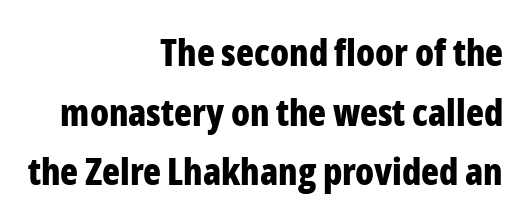
{"serif": "no", "italic": "no", "bold": "yes", "weight": "bold", "width": "condensed", "stroke_contrast": "low", "x_height": "medium", "monospaced": "no", "underline": "no", "align": "right", "line_spacing": "normal", "line_spacing_ratio": 1.61, "letter_spacing": "normal", "letter_spacing_em": 0.0, "glyph_px": 37}
